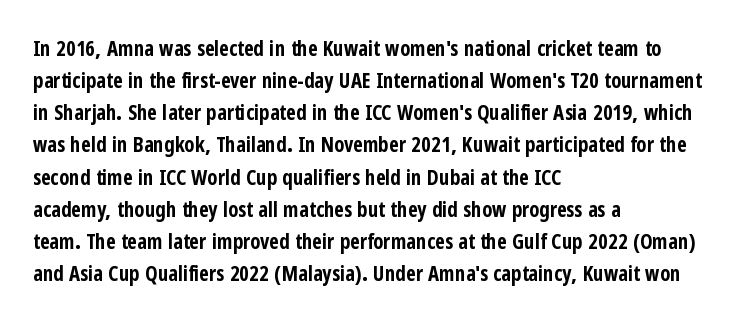
The image shows 21 px bold type, upright; set left-aligned, normal line spacing (1.53x), normal letter spacing, not underlined.
